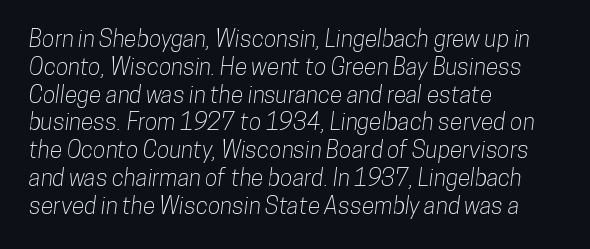
Q: Is the text underlined? A: No.
Q: How is the paragraph aligned? A: Left-aligned.
Q: Is the spacing between letters normal or unusually wide? A: Normal.
